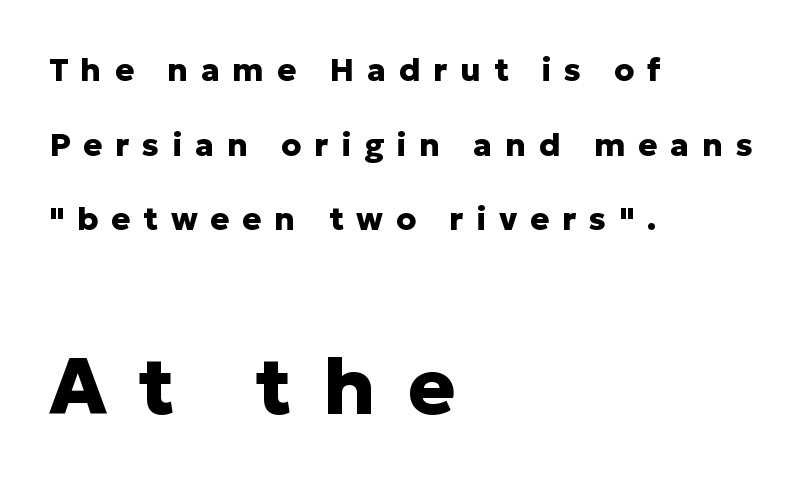
The image shows 79 px heavy sans-serif type, upright; set left-aligned, loose line spacing (2.33x), unusually wide letter spacing (+0.4 em), not underlined; the second (bottom) block is 2.47x larger; low stroke contrast and a medium x-height.
